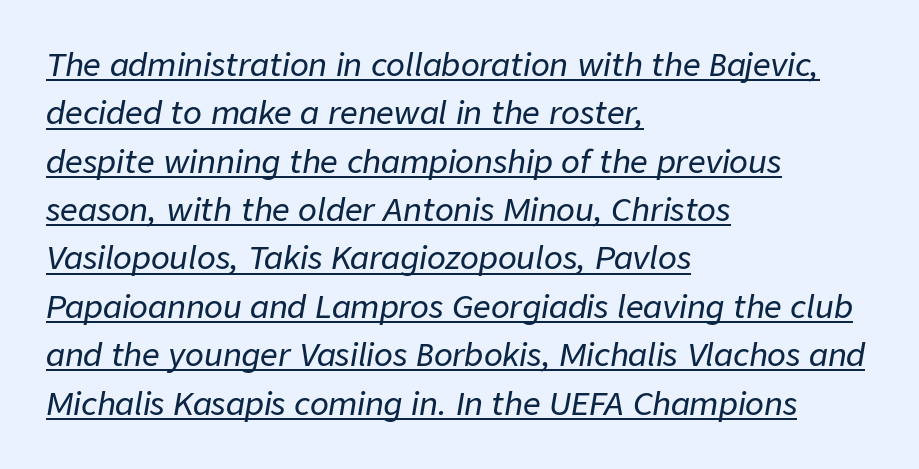
Q: Is the text italic (slanted)? A: Yes, it leans right by about 9 degrees.
Q: Is the text underlined? A: Yes.
Q: How is the paragraph aligned? A: Left-aligned.
Q: Is the spacing between letters normal or unusually wide? A: Normal.
Q: Is the spacing between lines tight, normal or loose? A: Normal.
Q: Width (condensed, normal, or wide)? A: Normal.
Q: Stroke contrast? A: Low.
Q: x-height? A: Medium.
Q: Monospaced? A: No.
